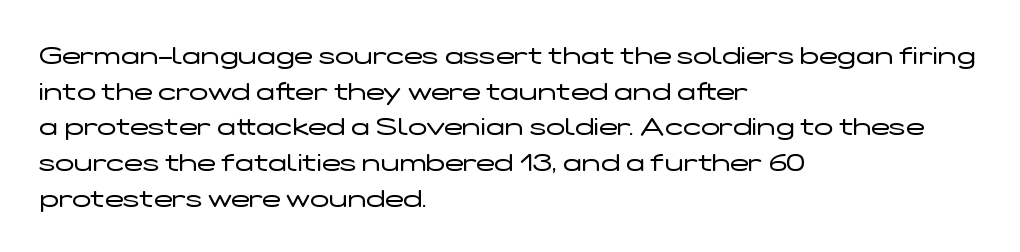
{"italic": "no", "bold": "no", "underline": "no", "align": "left", "line_spacing": "normal", "line_spacing_ratio": 1.43, "letter_spacing": "normal", "letter_spacing_em": 0.0, "glyph_px": 25}
